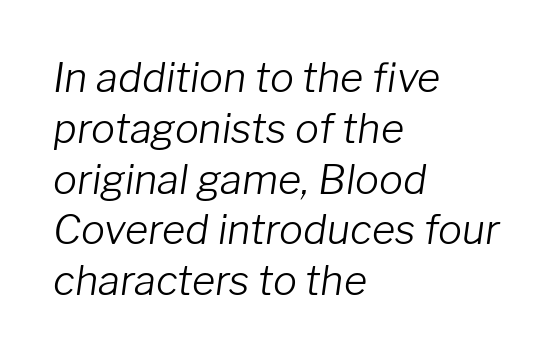
The image shows 40 px light type, italic (leaning right); set left-aligned, normal line spacing (1.27x), normal letter spacing, not underlined; low stroke contrast and a medium x-height.
